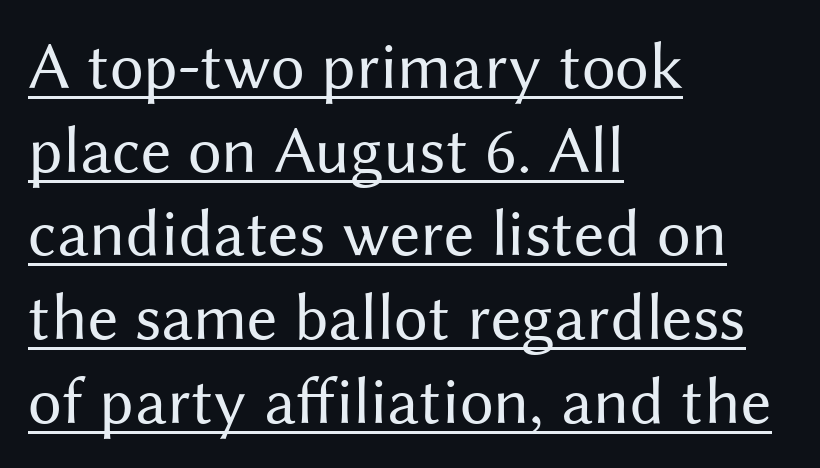
The lines in this sample share a left origin and differ only in where they stop. The rendering uses natural spacing where letterforms have individual widths. Examine the stroke ends and you'll find no serifs. Interline gaps are of average width in this sample. Caption: standard tracking, unaltered.
